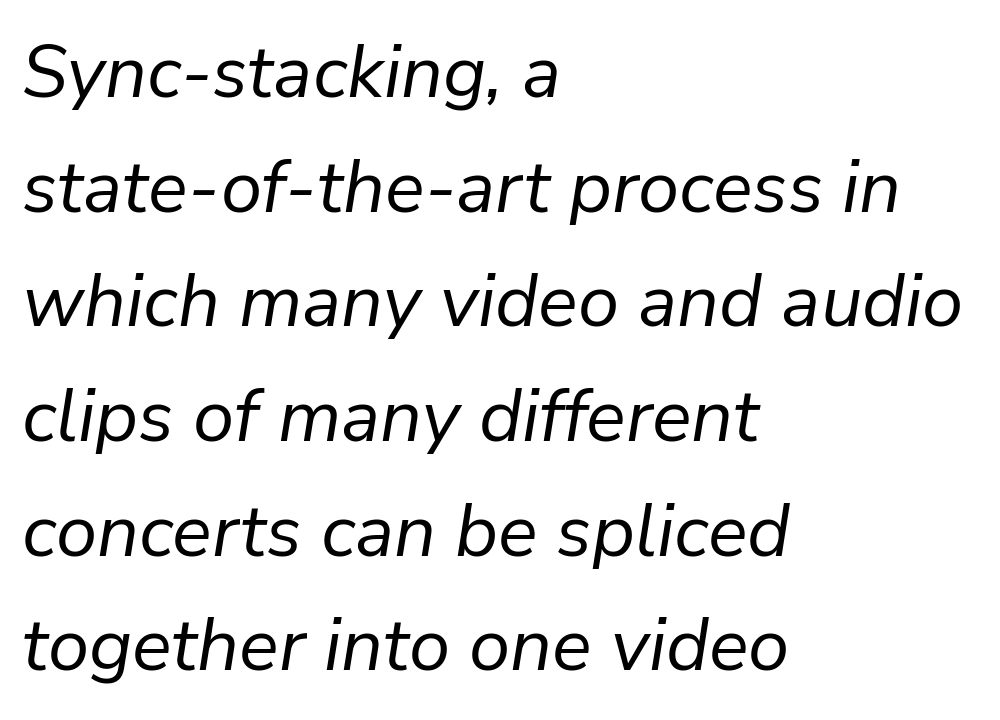
Each line starts at the same left margin while the right side varies. Is the type heavy? It reads as light-to-regular instead. Letter spacing: default. The letters advance in unequal steps, a hallmark of proportional type. Whoever set this chose a conventional vertical rhythm.
